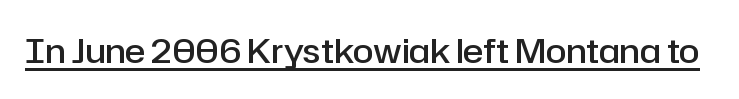
{"serif": "no", "italic": "no", "bold": "semi", "weight": "semibold", "width": "normal", "stroke_contrast": "low", "x_height": "medium", "monospaced": "no", "underline": "yes", "letter_spacing": "normal", "letter_spacing_em": 0.0, "glyph_px": 34}
